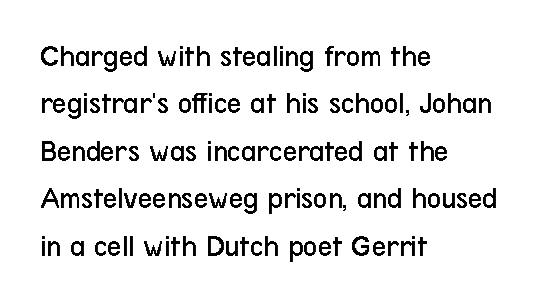
{"serif": "no", "italic": "no", "bold": "no", "weight": "regular", "width": "condensed", "stroke_contrast": "low", "x_height": "medium", "monospaced": "no", "underline": "no", "align": "left", "line_spacing": "normal", "line_spacing_ratio": 1.53, "letter_spacing": "normal", "letter_spacing_em": 0.0, "glyph_px": 31}
